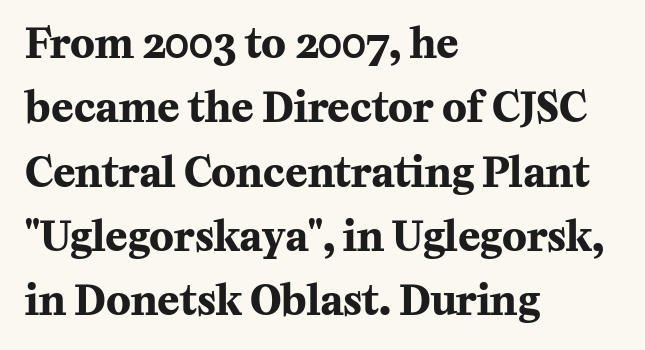
Q: Is the text bold? A: Yes.
Q: Is the text italic (slanted)? A: No, it is upright.
Q: Is the typeface a serif or a sans-serif typeface? A: Serif.
Q: Is the text underlined? A: No.
Q: How is the paragraph aligned? A: Left-aligned.
Q: Is the spacing between letters normal or unusually wide? A: Normal.
Q: Is the spacing between lines tight, normal or loose? A: Normal.
Q: Width (condensed, normal, or wide)? A: Normal.
Q: Stroke contrast? A: Medium.
Q: x-height? A: Medium.
Q: Monospaced? A: No.
